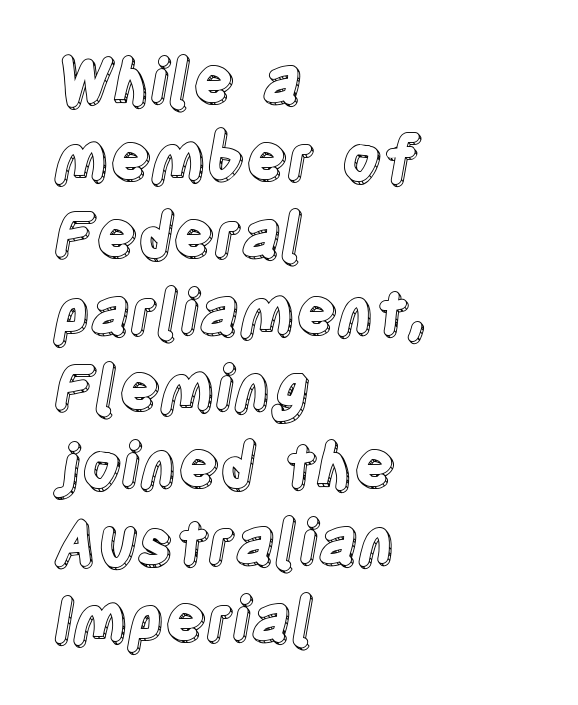
Q: Is the text italic (slanted)? A: Yes.
Q: Is the text underlined? A: No.
Q: How is the paragraph aligned? A: Left-aligned.
Q: Is the spacing between letters normal or unusually wide? A: Normal.
Q: Is the spacing between lines tight, normal or loose? A: Normal.
Q: Width (condensed, normal, or wide)? A: Condensed.
Q: x-height? A: Large.
Q: Monospaced? A: No.
